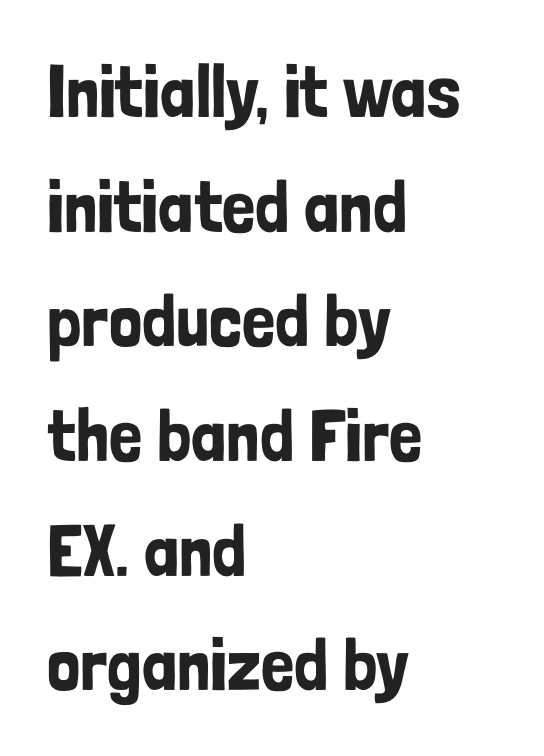
The image shows 74 px condensed sans-serif type, upright; set left-aligned, normal line spacing (1.55x), normal letter spacing, not underlined; low stroke contrast and a medium x-height.
